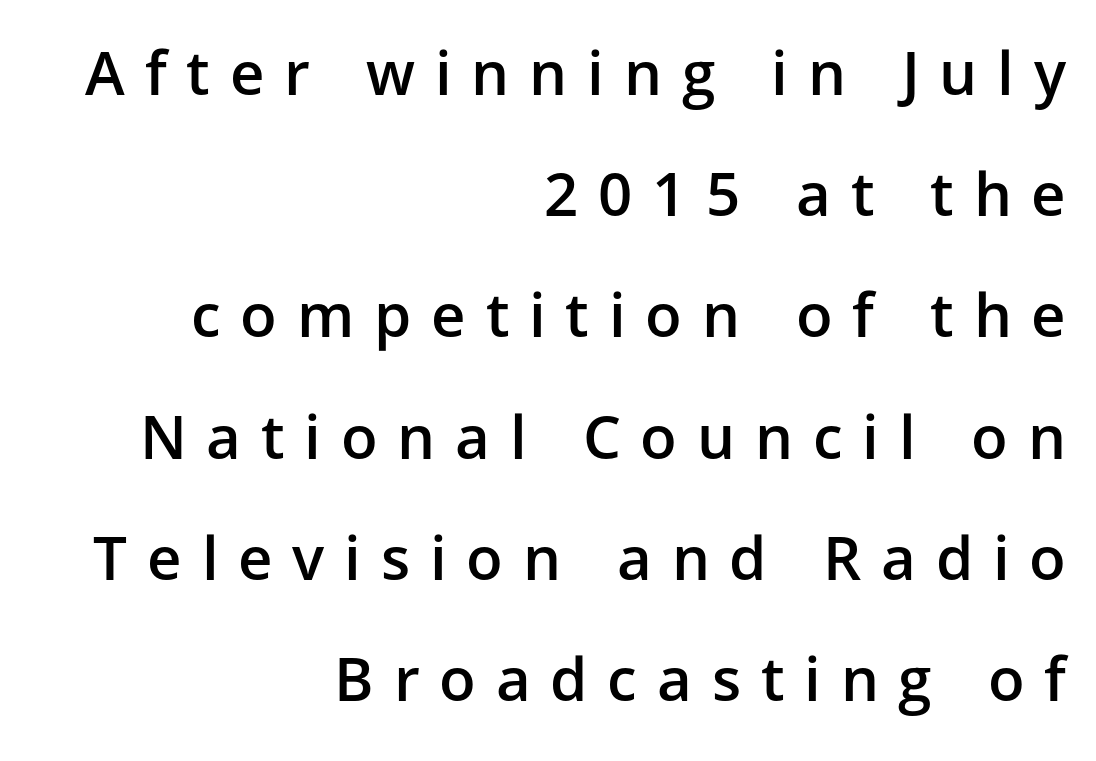
Q: Is the text bold? A: Semi-bold.
Q: Is the text italic (slanted)? A: No, it is upright.
Q: Is the typeface a serif or a sans-serif typeface? A: Sans-serif.
Q: Is the text underlined? A: No.
Q: How is the paragraph aligned? A: Right-aligned.
Q: Is the spacing between letters normal or unusually wide? A: Unusually wide.
Q: Is the spacing between lines tight, normal or loose? A: Loose.
Q: Width (condensed, normal, or wide)? A: Normal.
Q: Stroke contrast? A: Low.
Q: x-height? A: Medium.
Q: Monospaced? A: No.
